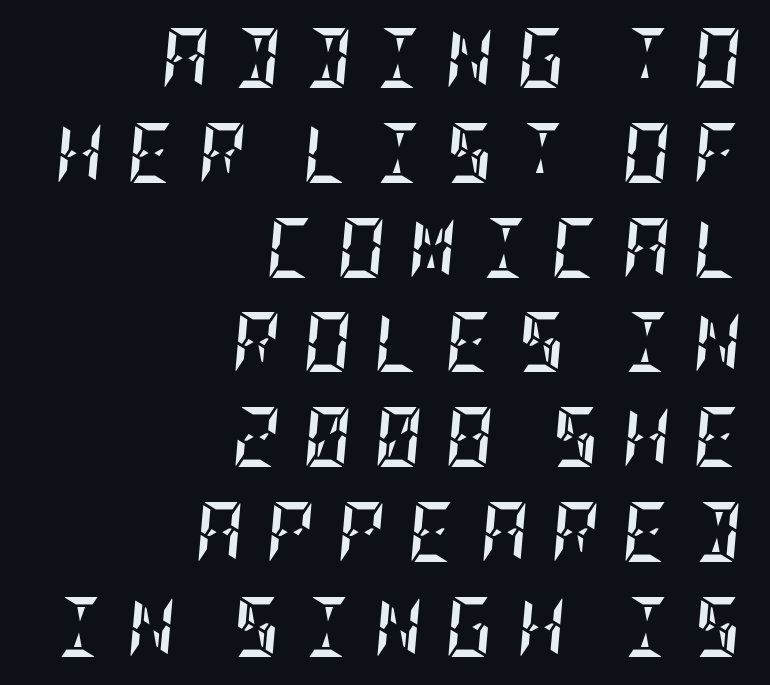
Typeset ragged left — the right edge is the straight one. The line-height multiplier appears to be the usual default. Every character sits at an angle, as italics do. What stands out about the letter spacing? Its width — letters are far apart. Plenty of ink on the page — the face is bold.
